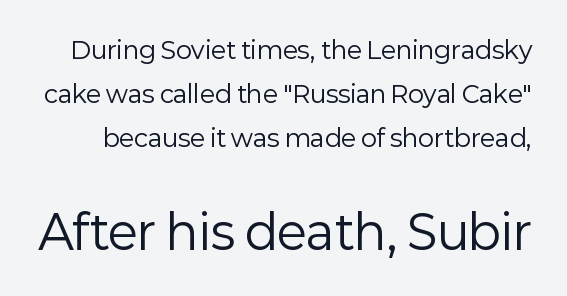
Q: Is the text bold? A: No.
Q: Is the text italic (slanted)? A: No, it is upright.
Q: Is the typeface a serif or a sans-serif typeface? A: Sans-serif.
Q: Is the text underlined? A: No.
Q: Is the spacing between letters normal or unusually wide? A: Normal.
Q: Which block of text is set in a larger size, the first (top) or the second (bottom)? A: The second (bottom) one.
Q: Width (condensed, normal, or wide)? A: Normal.
Q: Stroke contrast? A: Low.
Q: x-height? A: Medium.
Q: Monospaced? A: No.
